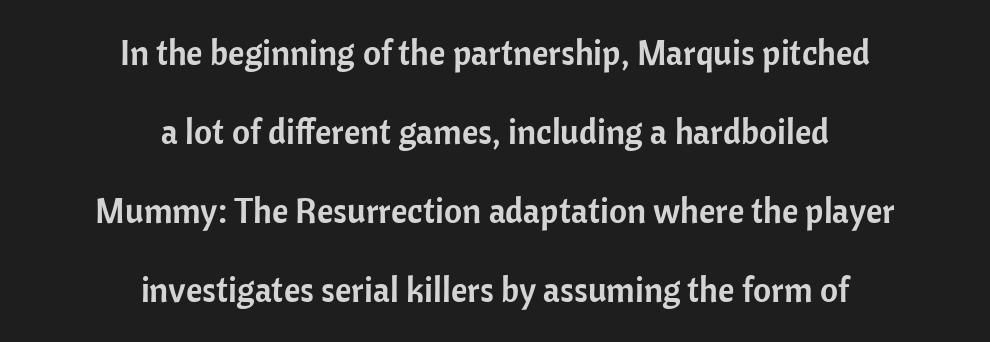
A typesetter would call this proportional, since set widths differ per character. The letters stand straight up with perfectly vertical stems. A centered setting, common on invitations and titles, is used for this passage. Quick note: underline off.
